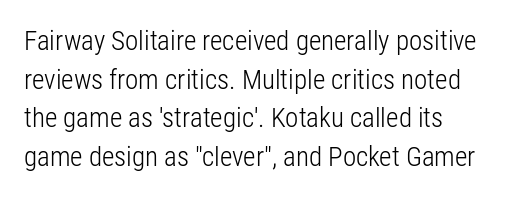
The image shows 27 px text type, upright; set left-aligned, normal line spacing (1.43x), normal letter spacing, not underlined.
